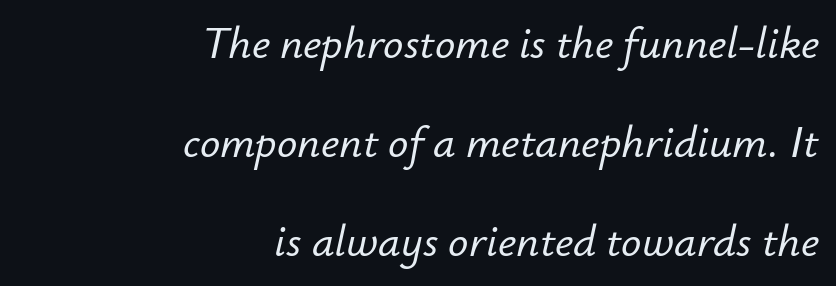
The image shows 45 px text type, italic (leaning right); set right-aligned, loose line spacing (2.2x), normal letter spacing, not underlined; low stroke contrast and a small x-height.
